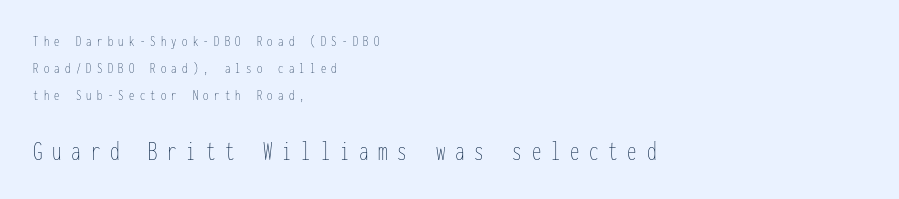
The image shows 27 px text type, upright; set left-aligned, line spacing 1.8x, unusually wide letter spacing (+0.36 em), not underlined; the second (bottom) block is 1.8x larger.
